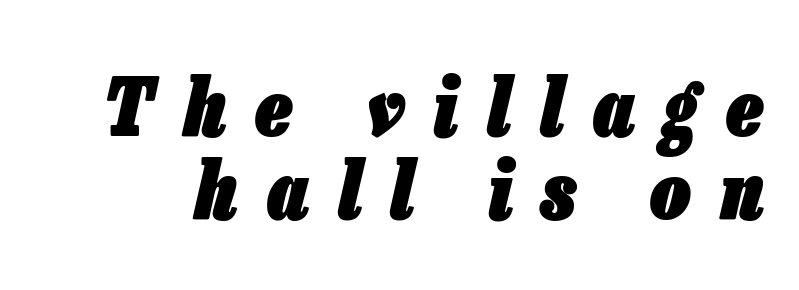
{"italic": "yes", "lean": "right", "slant_degrees": 13, "bold": "yes", "weight": "heavy", "width": "condensed", "stroke_contrast": "low", "x_height": "medium", "monospaced": "no", "underline": "no", "line_spacing": "tight", "line_spacing_ratio": 1.04, "letter_spacing": "wide", "letter_spacing_em": 0.37, "glyph_px": 80}
